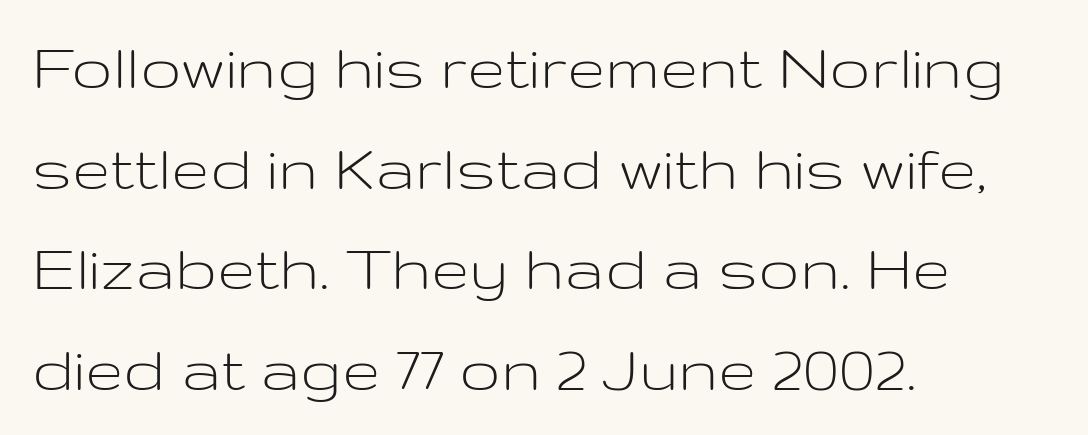
Q: Is the text bold? A: No.
Q: Is the text italic (slanted)? A: No, it is upright.
Q: Is the typeface a serif or a sans-serif typeface? A: Sans-serif.
Q: Is the text underlined? A: No.
Q: How is the paragraph aligned? A: Left-aligned.
Q: Is the spacing between letters normal or unusually wide? A: Normal.
Q: Is the spacing between lines tight, normal or loose? A: Normal.
Q: Width (condensed, normal, or wide)? A: Wide.
Q: Stroke contrast? A: Low.
Q: x-height? A: Medium.
Q: Monospaced? A: No.
